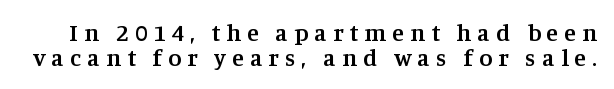
{"italic": "no", "bold": "semi", "underline": "no", "line_spacing": "tight", "line_spacing_ratio": 1.04, "letter_spacing": "wide", "letter_spacing_em": 0.26, "glyph_px": 24}
